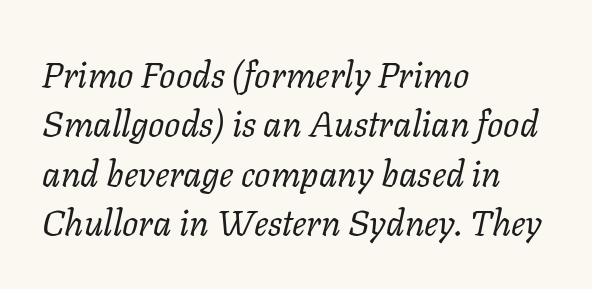
Q: Is the text bold? A: No.
Q: Is the text italic (slanted)? A: Yes, it leans right by about 11 degrees.
Q: Is the typeface a serif or a sans-serif typeface? A: Serif.
Q: Is the text underlined? A: No.
Q: How is the paragraph aligned? A: Left-aligned.
Q: Is the spacing between letters normal or unusually wide? A: Normal.
Q: Is the spacing between lines tight, normal or loose? A: Normal.
Q: Width (condensed, normal, or wide)? A: Normal.
Q: Stroke contrast? A: Low.
Q: x-height? A: Medium.
Q: Monospaced? A: No.
